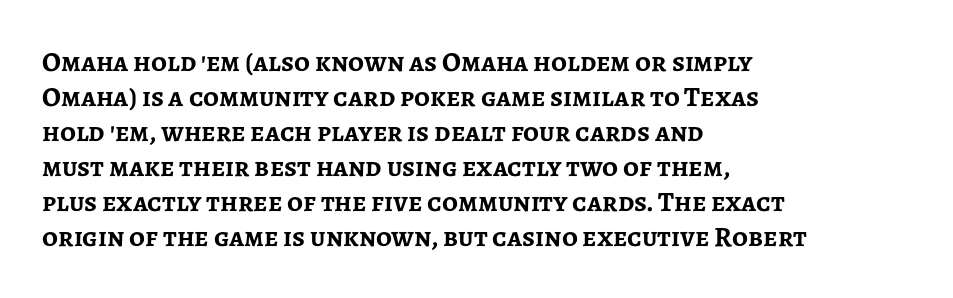
The image shows 28 px semibold sans-serif type, upright; set left-aligned, normal line spacing (1.25x), normal letter spacing, not underlined; low stroke contrast and a medium x-height.
